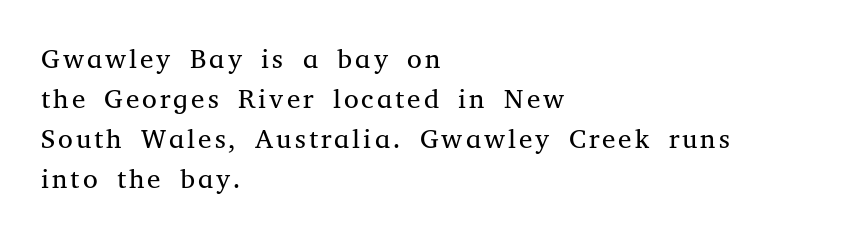
{"italic": "no", "bold": "no", "underline": "no", "align": "left", "line_spacing": "normal", "line_spacing_ratio": 1.48, "glyph_px": 27}
